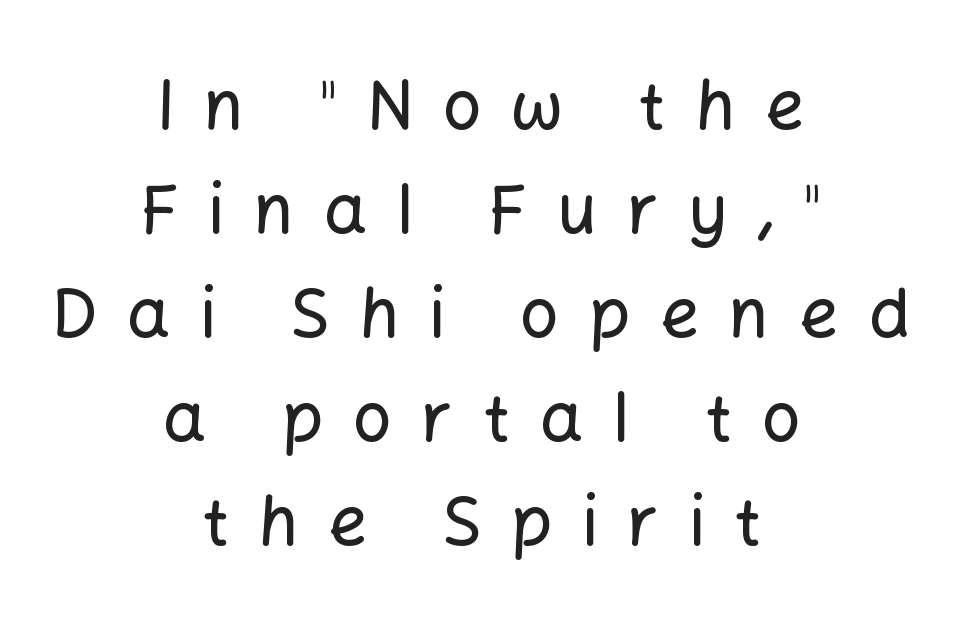
The image shows 68 px sans-serif type, upright; set centered, normal line spacing (1.53x), unusually wide letter spacing (+0.44 em), not underlined; low stroke contrast and a medium x-height.
